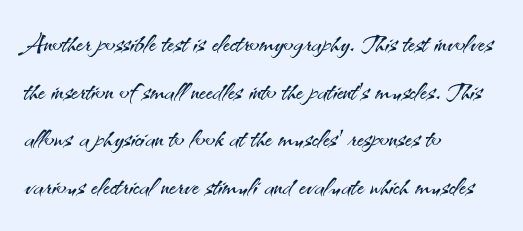
Note the varied advance widths — an 'i' is clearly narrower than an 'm'. This sample keeps an unexceptional amount of space between lines. Words appear dense and cohesive because spacing is normal. Only glyphs here, with clear space below each row. No letter is thick-stroked: the sample isn't bold.
